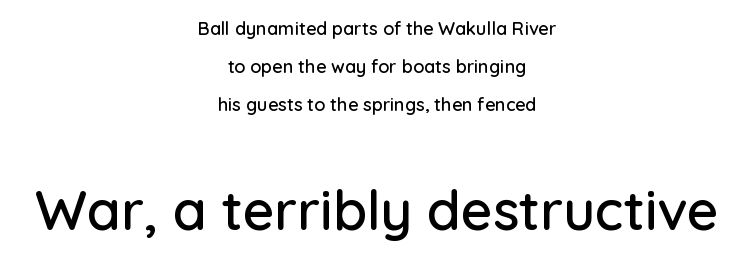
Q: Is the text italic (slanted)? A: No, it is upright.
Q: Is the typeface a serif or a sans-serif typeface? A: Sans-serif.
Q: Is the text underlined? A: No.
Q: How is the paragraph aligned? A: Centered.
Q: Is the spacing between letters normal or unusually wide? A: Normal.
Q: Is the spacing between lines tight, normal or loose? A: Loose.
Q: Which block of text is set in a larger size, the first (top) or the second (bottom)? A: The second (bottom) one.
Q: Width (condensed, normal, or wide)? A: Normal.
Q: Stroke contrast? A: Low.
Q: x-height? A: Medium.
Q: Monospaced? A: No.
